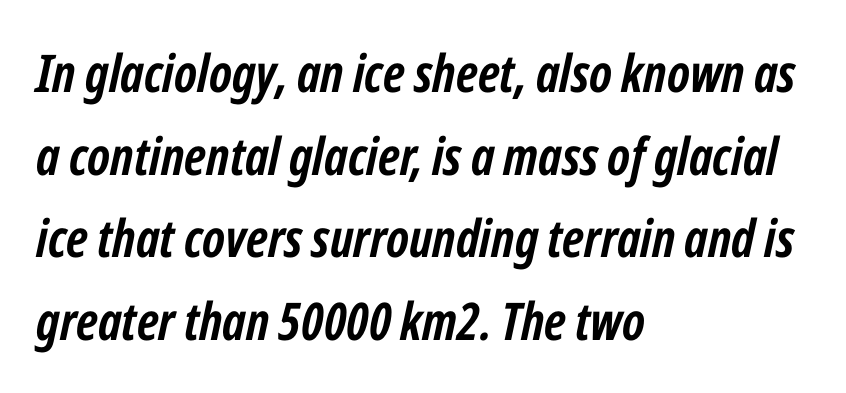
The face used here is proportionally spaced, like ordinary book or web type. The vertical gap from one line to the next is medium. The face used here has a pronounced slope to its letters. In CSS terms this would be text-align: left. Pretty heavy lettering here — definitely bold.
